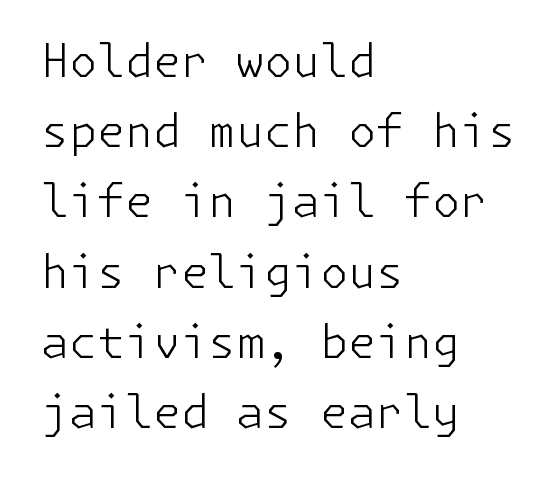
{"serif": "no", "italic": "no", "bold": "no", "weight": "light", "width": "normal", "stroke_contrast": "low", "x_height": "medium", "underline": "no", "align": "left", "line_spacing": "normal", "line_spacing_ratio": 1.56, "letter_spacing": "normal", "letter_spacing_em": 0.0, "glyph_px": 45}
